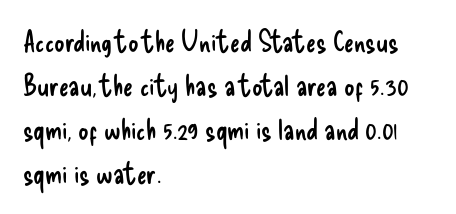
{"serif": "no", "italic": "no", "bold": "no", "weight": "regular", "width": "condensed", "stroke_contrast": "low", "x_height": "small", "monospaced": "no", "underline": "no", "align": "left", "line_spacing": "normal", "line_spacing_ratio": 1.52, "letter_spacing": "normal", "letter_spacing_em": 0.0, "glyph_px": 29}
